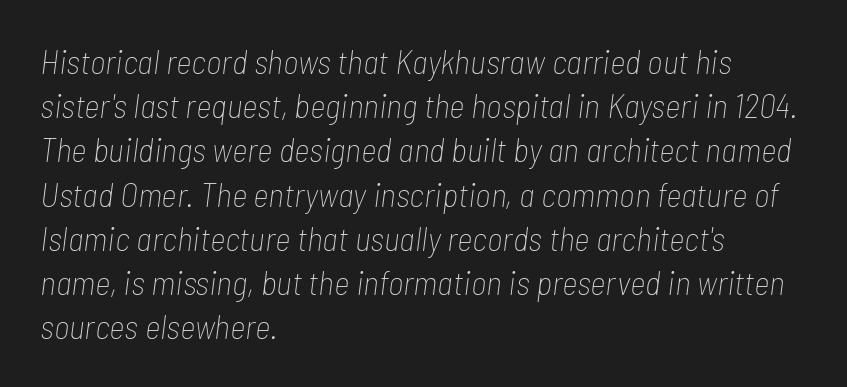
Caption: standard tracking, unaltered. The face used here is proportionally spaced, like ordinary book or web type. The face used here has a pronounced slope to its letters. Only glyphs here, with clear space below each row.
